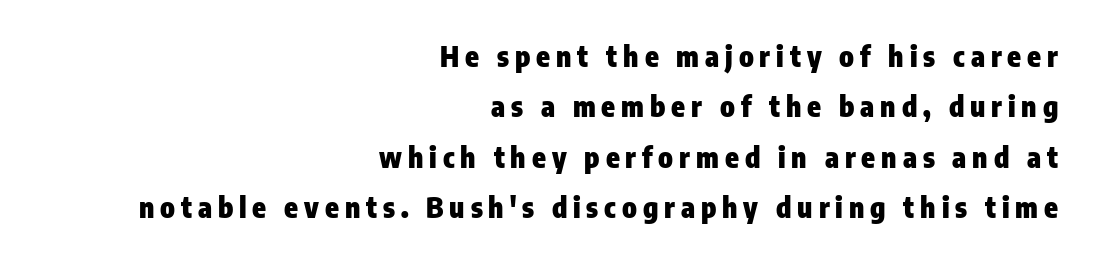
{"serif": "no", "italic": "no", "bold": "yes", "weight": "heavy", "width": "condensed", "stroke_contrast": "low", "x_height": "medium", "monospaced": "no", "underline": "no", "align": "right", "line_spacing_ratio": 1.8, "letter_spacing": "wide", "letter_spacing_em": 0.21, "glyph_px": 28}
